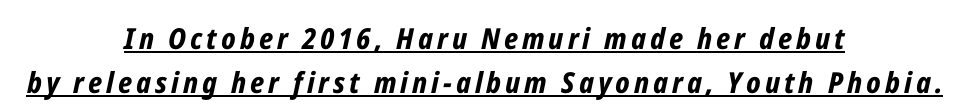
The image shows 29 px bold, condensed type, italic (leaning right); set centered, normal line spacing (1.52x), underlined; low stroke contrast and a medium x-height.
